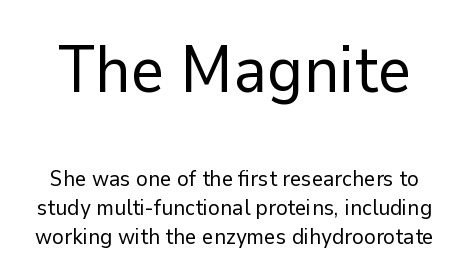
{"serif": "no", "italic": "no", "bold": "no", "weight": "regular", "width": "normal", "stroke_contrast": "low", "x_height": "medium", "monospaced": "no", "underline": "no", "line_spacing": "normal", "line_spacing_ratio": 1.31, "letter_spacing": "normal", "letter_spacing_em": 0.0, "larger_block": "first", "size_ratio": 2.95, "glyph_px": 65}
